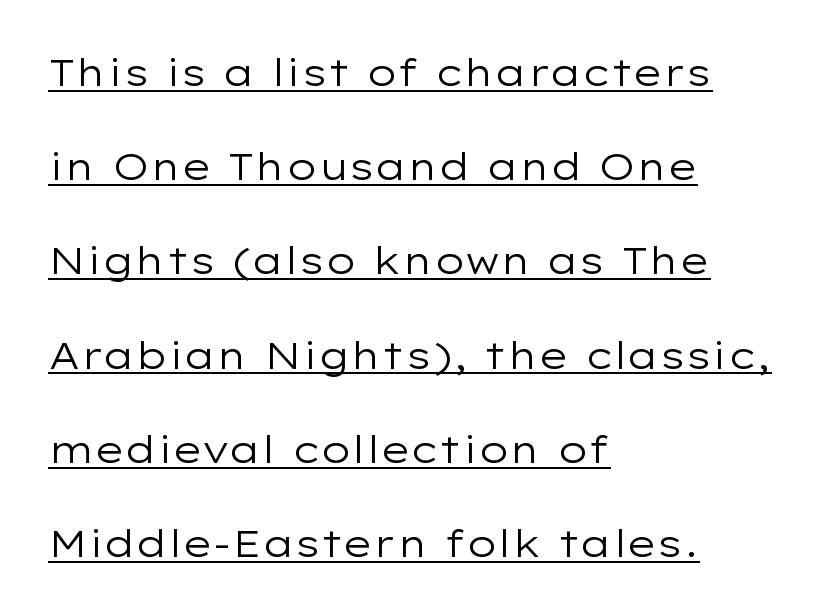
Leading: increased. Is the letter spacing exaggerated? No — it looks like the ordinary default. Note: no serifs on the glyphs. The typography opts for an upright posture over an oblique one. A rule runs beneath these lines of type.
